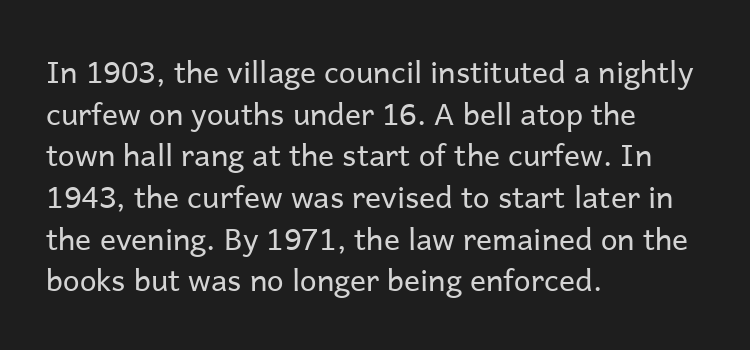
The image shows 30 px regular-weight sans-serif type, upright; set left-aligned, normal line spacing (1.39x), normal letter spacing, not underlined; low stroke contrast and a medium x-height.
